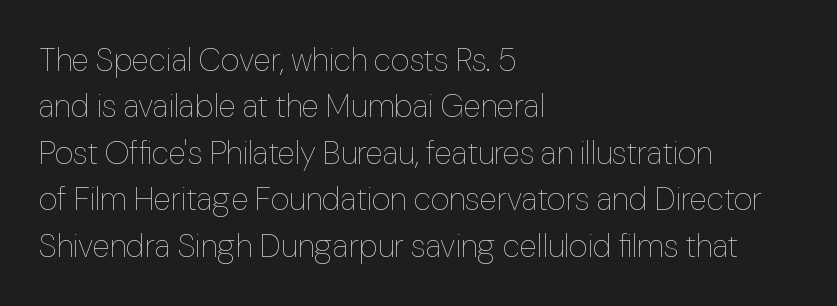
Q: Is the text bold? A: No.
Q: Is the text italic (slanted)? A: No, it is upright.
Q: Is the text underlined? A: No.
Q: How is the paragraph aligned? A: Left-aligned.
Q: Is the spacing between letters normal or unusually wide? A: Normal.
Q: Is the spacing between lines tight, normal or loose? A: Normal.
Q: Width (condensed, normal, or wide)? A: Normal.
Q: Stroke contrast? A: Low.
Q: x-height? A: Medium.
Q: Monospaced? A: No.
